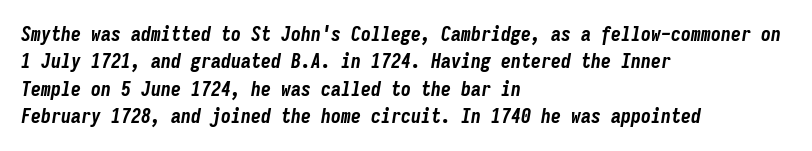
Q: Is the text bold? A: Yes.
Q: Is the text italic (slanted)? A: Yes, it leans right by about 9 degrees.
Q: Is the text underlined? A: No.
Q: How is the paragraph aligned? A: Left-aligned.
Q: Is the spacing between letters normal or unusually wide? A: Normal.
Q: Is the spacing between lines tight, normal or loose? A: Normal.
